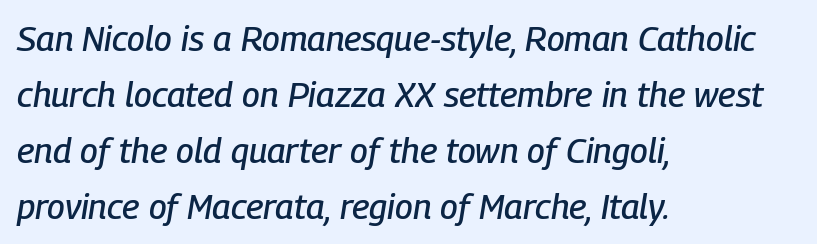
The rendering keeps characters at their native spacing. Compared with typical paragraphs, the rows here are spaced about the same. These lines are rendered in a variable-pitch font. The paragraph shown leans on its left margin. An italicized treatment has been applied to the whole sample.
